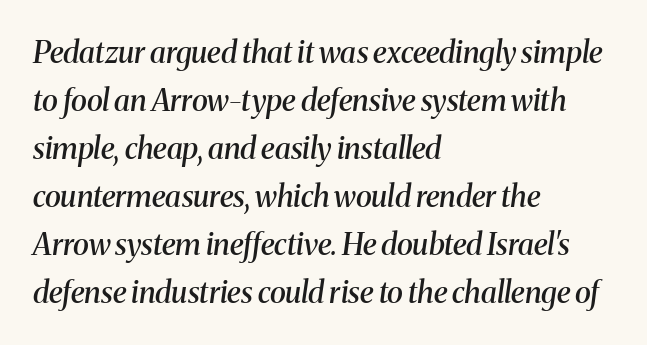
{"serif": "yes", "italic": "yes", "lean": "right", "slant_degrees": 8, "bold": "semi", "weight": "semibold", "width": "normal", "stroke_contrast": "medium", "x_height": "medium", "monospaced": "no", "underline": "no", "align": "left", "line_spacing": "normal", "line_spacing_ratio": 1.6, "letter_spacing": "normal", "letter_spacing_em": 0.0, "glyph_px": 30}
